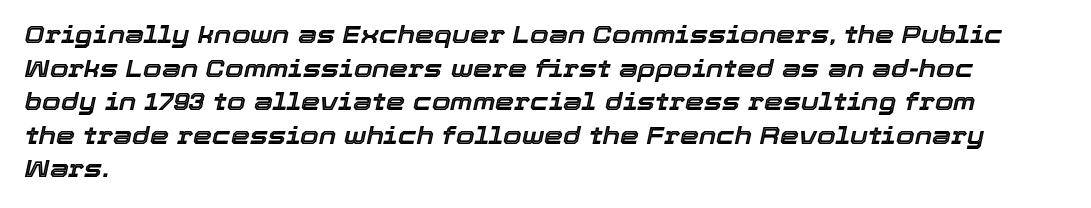
The image shows 24 px text type, italic (leaning right); set left-aligned, normal line spacing (1.4x), normal letter spacing, not underlined.
